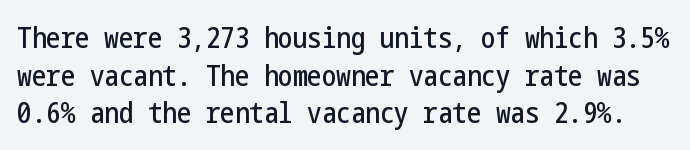
Q: Is the text italic (slanted)? A: No, it is upright.
Q: Is the typeface a serif or a sans-serif typeface? A: Sans-serif.
Q: Is the text underlined? A: No.
Q: Is the spacing between letters normal or unusually wide? A: Normal.
Q: Is the spacing between lines tight, normal or loose? A: Normal.
Q: Width (condensed, normal, or wide)? A: Condensed.
Q: Stroke contrast? A: Low.
Q: x-height? A: Medium.
